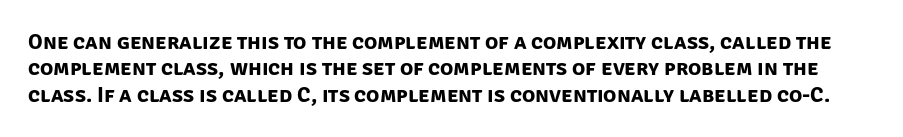
{"bold": "yes", "underline": "no", "line_spacing_ratio": 1.2, "letter_spacing": "normal", "letter_spacing_em": 0.0, "glyph_px": 22}
